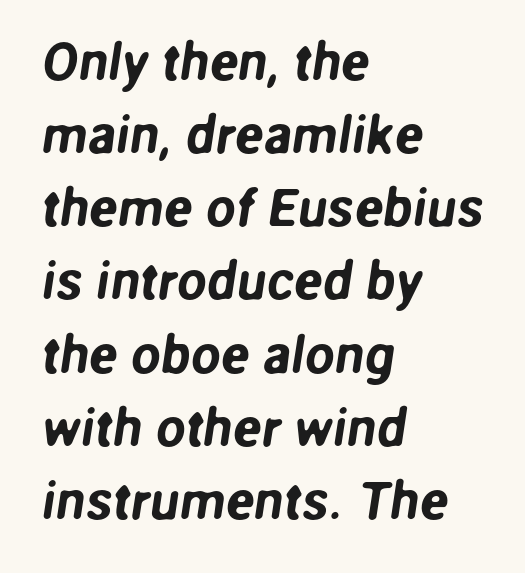
The image shows 53 px sans-serif type; set left-aligned, normal line spacing (1.38x), normal letter spacing, not underlined; low stroke contrast and a medium x-height.
